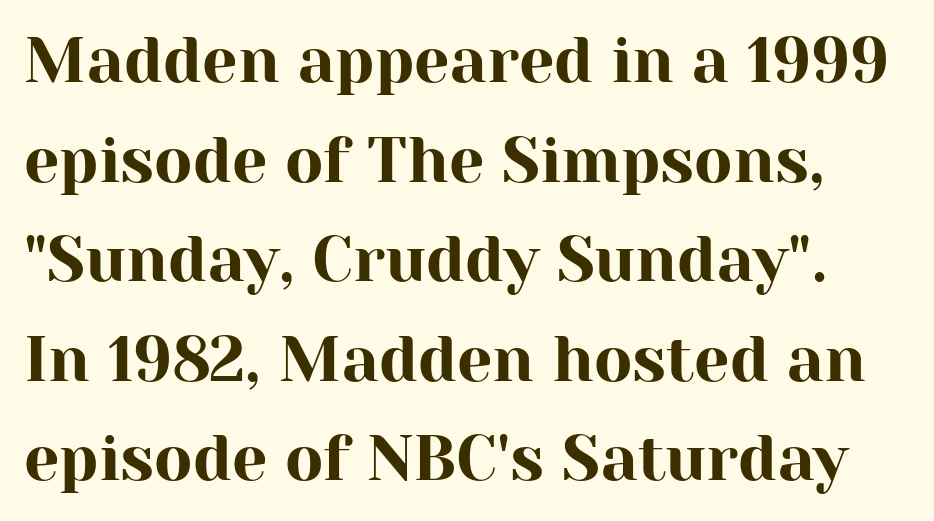
Q: Is the text italic (slanted)? A: No, it is upright.
Q: Is the typeface a serif or a sans-serif typeface? A: Serif.
Q: Is the text underlined? A: No.
Q: Is the spacing between letters normal or unusually wide? A: Normal.
Q: Is the spacing between lines tight, normal or loose? A: Normal.
Q: Width (condensed, normal, or wide)? A: Normal.
Q: Stroke contrast? A: High.
Q: x-height? A: Medium.
Q: Monospaced? A: No.
